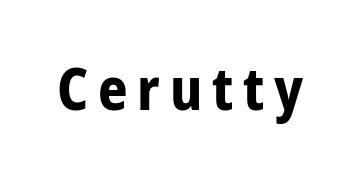
The glyphs are unaccompanied by any horizontal stroke below them. The designer went with a sans here, leaving each stem footless. Is this a fixed-width face? No — the glyphs have proportional, varying widths. Look at the stroke-to-counter ratio: heavy, a bold.
